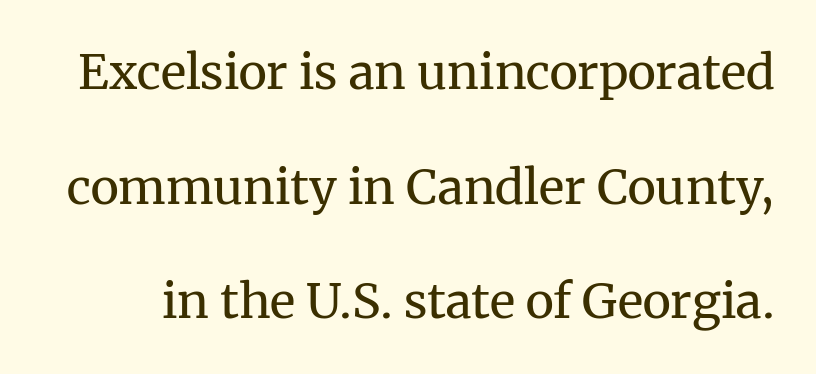
{"serif": "yes", "italic": "no", "bold": "no", "weight": "regular", "width": "normal", "stroke_contrast": "medium", "x_height": "medium", "monospaced": "no", "underline": "no", "line_spacing": "loose", "line_spacing_ratio": 2.39, "letter_spacing": "normal", "letter_spacing_em": 0.0, "glyph_px": 48}
